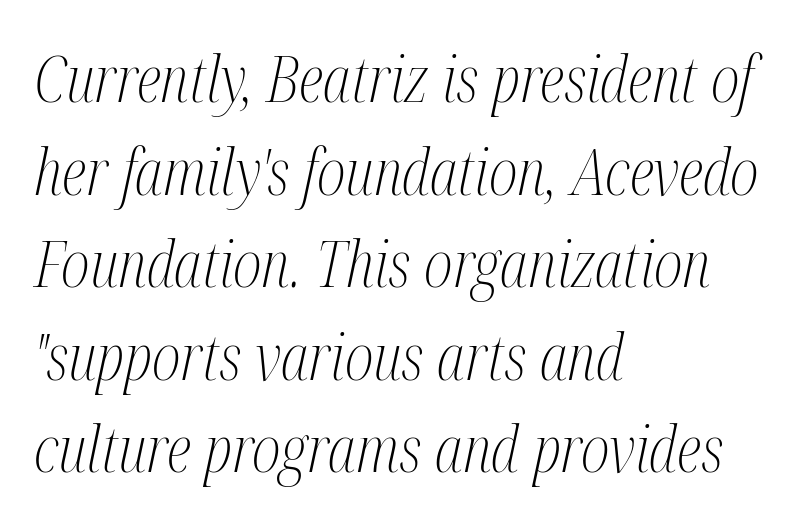
Q: Is the text bold? A: No.
Q: Is the text italic (slanted)? A: Yes, it leans right by about 12 degrees.
Q: Is the typeface a serif or a sans-serif typeface? A: Serif.
Q: Is the text underlined? A: No.
Q: How is the paragraph aligned? A: Left-aligned.
Q: Is the spacing between letters normal or unusually wide? A: Normal.
Q: Is the spacing between lines tight, normal or loose? A: Normal.
Q: Width (condensed, normal, or wide)? A: Condensed.
Q: Stroke contrast? A: Medium.
Q: x-height? A: Medium.
Q: Monospaced? A: No.
